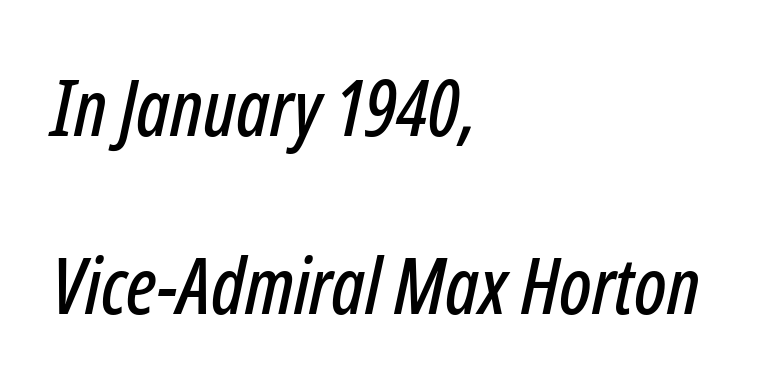
{"italic": "yes", "lean": "right", "slant_degrees": 12, "width": "condensed", "stroke_contrast": "low", "x_height": "medium", "monospaced": "no", "underline": "no", "align": "left", "line_spacing": "loose", "line_spacing_ratio": 2.28, "letter_spacing": "normal", "letter_spacing_em": 0.0, "glyph_px": 78}
